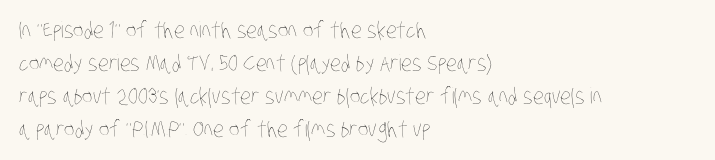
Students, note that the glyphs here touch the page at normal intervals. The lines are quadded left. Weight: not bold — regular or lighter. Vertically, the passage feels balanced, rows spaced as you'd expect. The baseline area is clear.
